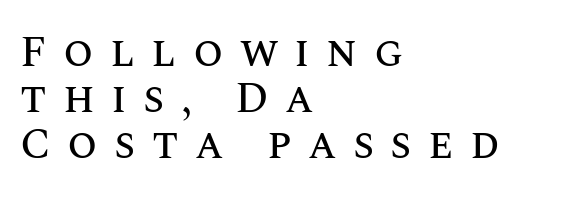
{"italic": "no", "width": "normal", "stroke_contrast": "medium", "x_height": "large", "monospaced": "no", "underline": "no", "align": "left", "line_spacing": "tight", "line_spacing_ratio": 1.07, "letter_spacing": "wide", "letter_spacing_em": 0.38, "glyph_px": 43}
